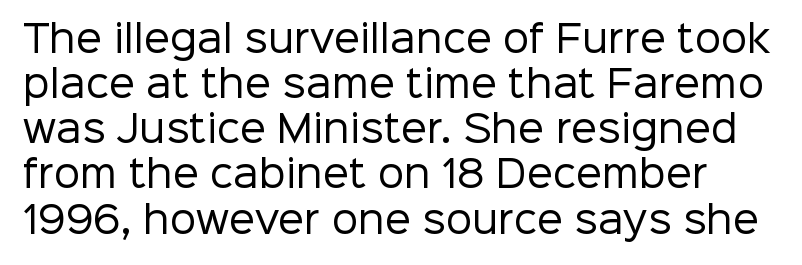
The image shows 37 px regular-weight sans-serif type, upright; set line spacing 1.22x, normal letter spacing, not underlined; low stroke contrast and a medium x-height.
